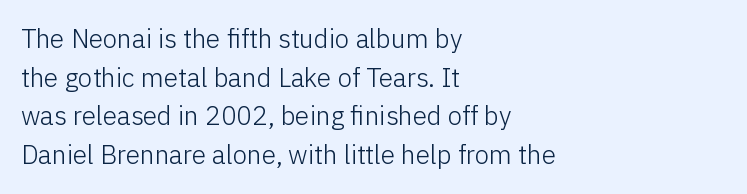
Posture: vertical. The weight tops out at a normal text grade. Words appear dense and cohesive because spacing is normal. If you drew a ruler down the left edge, every line would touch it. Line spacing here is normal. Underline: absent.
